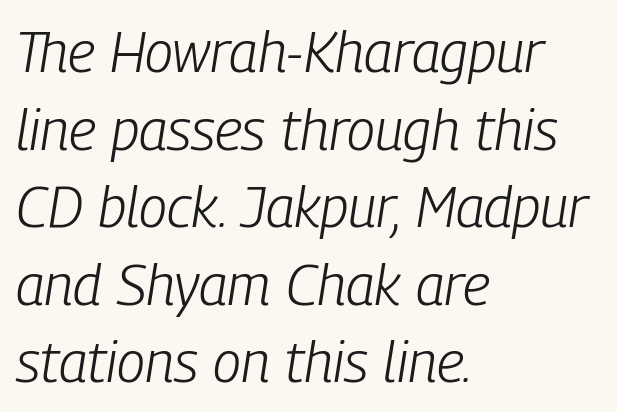
{"italic": "yes", "lean": "right", "slant_degrees": 9, "bold": "no", "weight": "light", "width": "condensed", "stroke_contrast": "low", "x_height": "medium", "monospaced": "no", "underline": "no", "align": "left", "line_spacing": "normal", "line_spacing_ratio": 1.36, "letter_spacing": "normal", "letter_spacing_em": 0.0, "glyph_px": 57}
